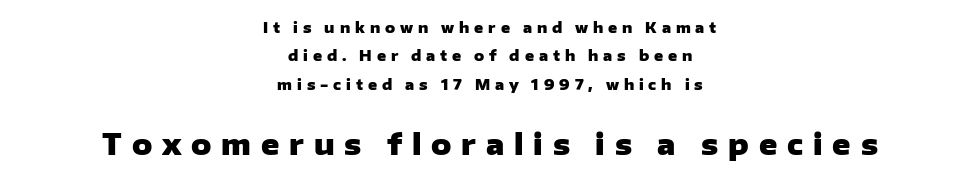
Weight: bold. Scale increases going downward across the two blocks. The lines in this sample share a center point and differ in where they start and stop. A typesetter would label this face a sans.
